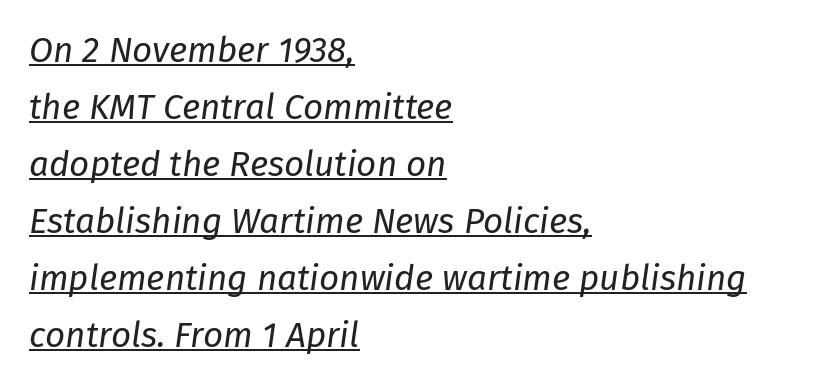
The image shows 35 px regular-weight type, italic (leaning right); set left-aligned, normal line spacing (1.63x), normal letter spacing, underlined; low stroke contrast and a medium x-height.
